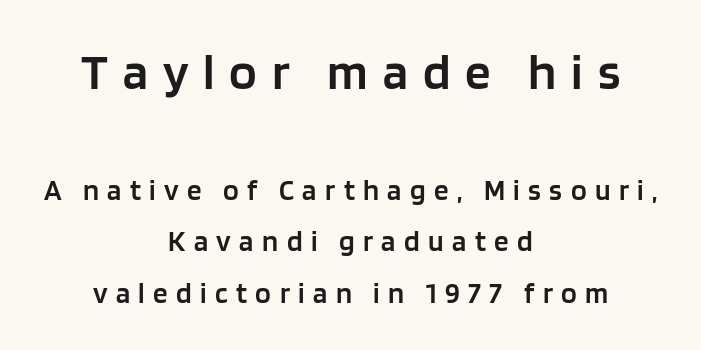
{"serif": "no", "italic": "no", "bold": "semi", "weight": "semibold", "width": "normal", "stroke_contrast": "low", "x_height": "large", "monospaced": "no", "underline": "no", "align": "center", "line_spacing_ratio": 1.78, "letter_spacing": "wide", "letter_spacing_em": 0.29, "larger_block": "first", "size_ratio": 1.76, "glyph_px": 51}
